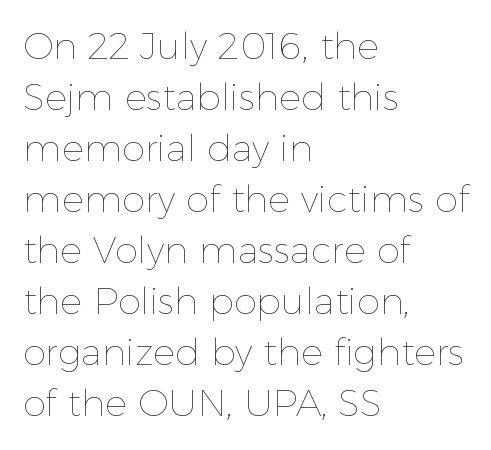
Q: Is the text bold? A: No.
Q: Is the text italic (slanted)? A: No, it is upright.
Q: Is the text underlined? A: No.
Q: How is the paragraph aligned? A: Left-aligned.
Q: Is the spacing between letters normal or unusually wide? A: Normal.
Q: Is the spacing between lines tight, normal or loose? A: Normal.
Q: Width (condensed, normal, or wide)? A: Normal.
Q: x-height? A: Medium.
Q: Monospaced? A: No.
